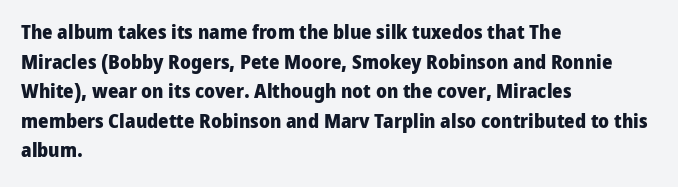
The image shows 20 px bold type, upright; set left-aligned, normal line spacing (1.48x), normal letter spacing, not underlined.
